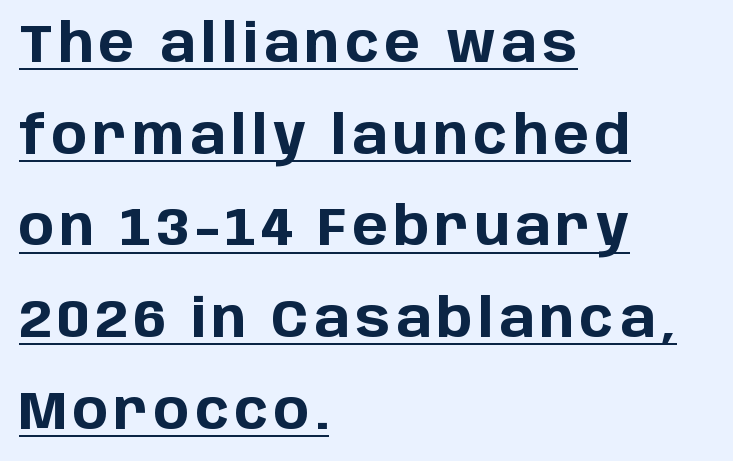
{"serif": "no", "italic": "no", "bold": "yes", "weight": "bold", "width": "normal", "stroke_contrast": "low", "x_height": "large", "monospaced": "no", "underline": "yes", "align": "left", "line_spacing_ratio": 1.73, "glyph_px": 53}
